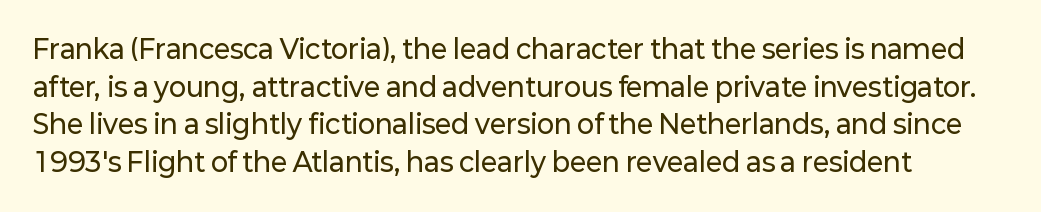
{"italic": "no", "underline": "no", "line_spacing": "normal", "line_spacing_ratio": 1.45, "letter_spacing": "normal", "letter_spacing_em": 0.0, "glyph_px": 26}
